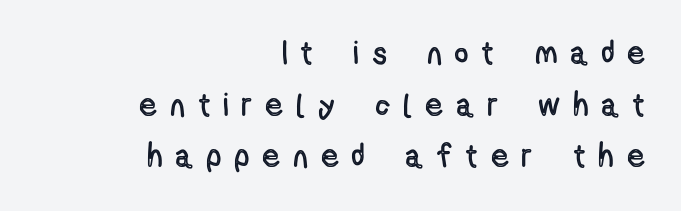
Compared with a flush-left layout, this one pins lines to the opposite, right side. Character widths vary here, with narrow letters taking less room than wide ones. Do the letters lean? They stand straight. Regular leading. Only glyphs here, with clear space below each row.
